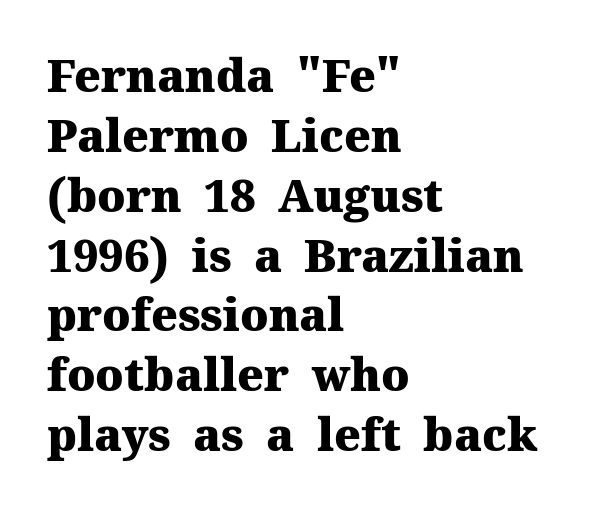
Q: Is the text bold? A: Yes.
Q: Is the text italic (slanted)? A: No, it is upright.
Q: Is the typeface a serif or a sans-serif typeface? A: Serif.
Q: Is the text underlined? A: No.
Q: How is the paragraph aligned? A: Left-aligned.
Q: Is the spacing between letters normal or unusually wide? A: Normal.
Q: Is the spacing between lines tight, normal or loose? A: Normal.
Q: Width (condensed, normal, or wide)? A: Normal.
Q: Stroke contrast? A: Medium.
Q: x-height? A: Medium.
Q: Monospaced? A: No.
